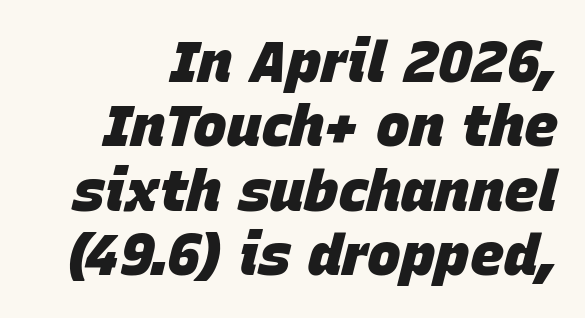
Q: Is the text bold? A: Yes.
Q: Is the text italic (slanted)? A: Yes, it leans right by about 15 degrees.
Q: Is the text underlined? A: No.
Q: Is the spacing between letters normal or unusually wide? A: Normal.
Q: Is the spacing between lines tight, normal or loose? A: Tight.
Q: Width (condensed, normal, or wide)? A: Normal.
Q: Stroke contrast? A: Low.
Q: x-height? A: Large.
Q: Monospaced? A: No.
